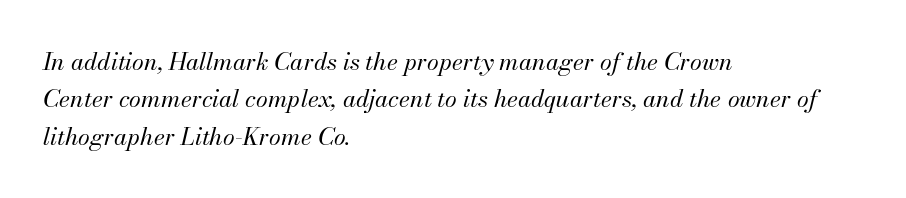
Students, note that the glyphs here touch the page at normal intervals. Notice how the passage keeps a crisp vertical edge on the left only. The face looks like a standard text weight, possibly lighter. The font's italic variant was chosen for this text. The zone under the glyphs is completely vacant.
